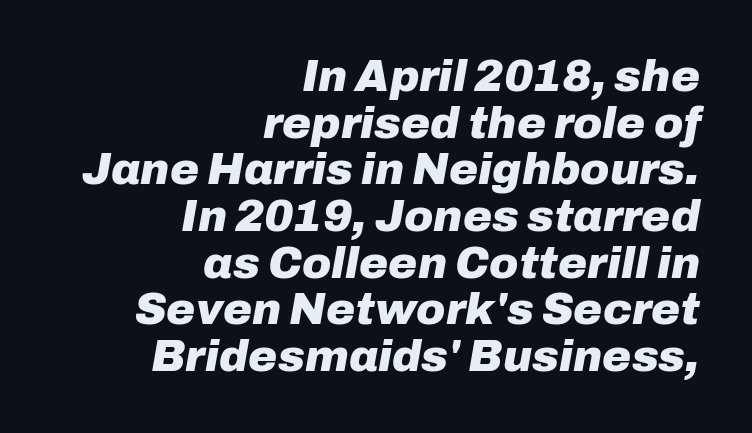
{"italic": "yes", "lean": "right", "slant_degrees": 10, "bold": "yes", "weight": "heavy", "width": "normal", "stroke_contrast": "low", "x_height": "medium", "monospaced": "no", "underline": "no", "align": "right", "line_spacing": "tight", "line_spacing_ratio": 1.06, "letter_spacing": "normal", "letter_spacing_em": 0.0, "glyph_px": 44}
